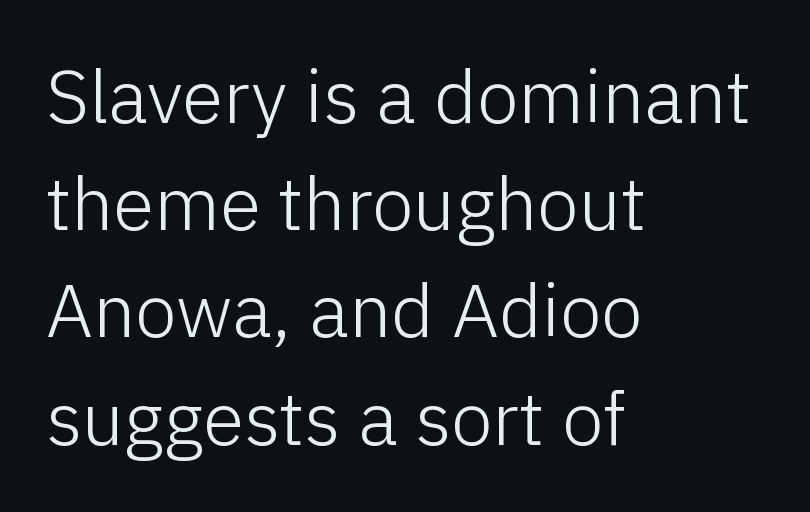
Here the designer chose a conventional face with non-uniform glyph widths. Leading: standard. Which margin do the lines hug? The left one — the right edge is uneven. Ascenders rise straight up at ninety degrees.
